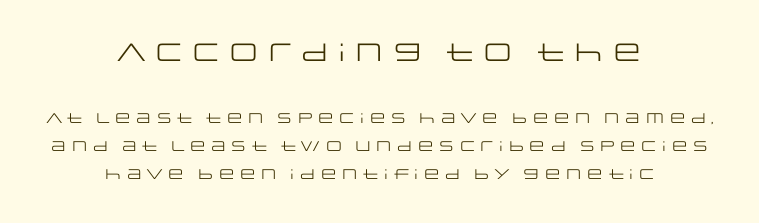
The image shows 25 px text type, upright; set centered, loose line spacing (2.0x), normal letter spacing, not underlined; the first (top) block is 1.79x larger.
